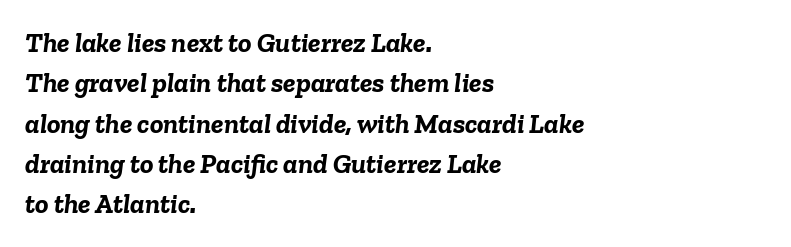
In terms of letterspacing, this is plain default setting. This block has exactly the height ordinary leading produces. These lines stack with their left ends in a neat column. Each glyph is drawn with heavy, bold strokes.
